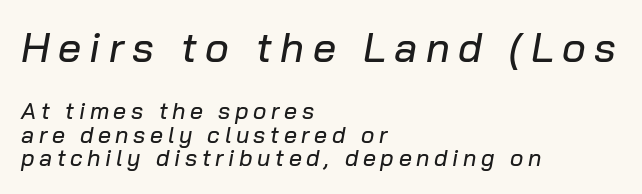
{"italic": "yes", "lean": "right", "slant_degrees": 10, "width": "normal", "stroke_contrast": "low", "x_height": "medium", "monospaced": "no", "underline": "no", "align": "left", "line_spacing": "tight", "line_spacing_ratio": 1.03, "letter_spacing": "wide", "letter_spacing_em": 0.2, "larger_block": "first", "size_ratio": 1.78, "glyph_px": 41}
